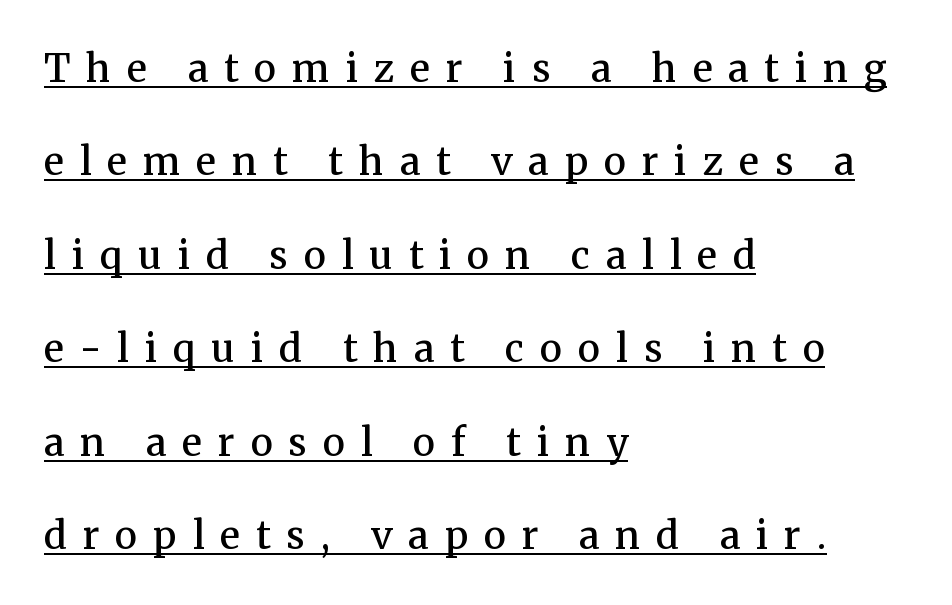
The image shows 38 px semibold serif type, upright; set left-aligned, loose line spacing (2.46x), unusually wide letter spacing (+0.42 em), underlined; medium stroke contrast and a medium x-height.
